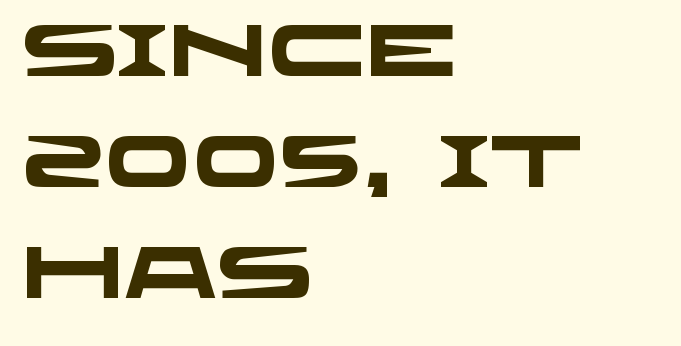
Q: Is the text bold? A: Yes.
Q: Is the typeface a serif or a sans-serif typeface? A: Sans-serif.
Q: Is the text underlined? A: No.
Q: How is the paragraph aligned? A: Left-aligned.
Q: Is the spacing between letters normal or unusually wide? A: Normal.
Q: Is the spacing between lines tight, normal or loose? A: Normal.
Q: Width (condensed, normal, or wide)? A: Wide.
Q: Stroke contrast? A: Low.
Q: x-height? A: Large.
Q: Monospaced? A: No.
